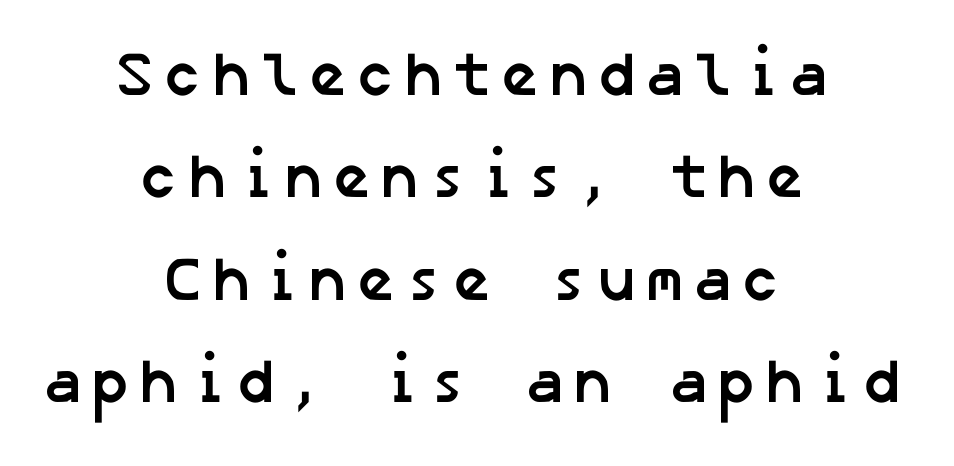
The image shows 62 px semibold sans-serif type; set centered, normal line spacing (1.65x), not underlined; low stroke contrast and a medium x-height.
